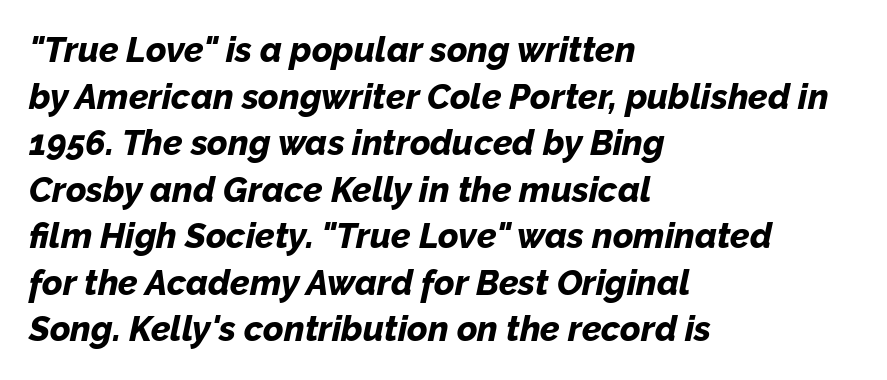
The typesetting leans heavy: a genuine bold. In terms of leading, this rendering sits right in the middle. The passage shown is typed in a proportional face where columns would drift. No extra tracking has been applied to these lines.
